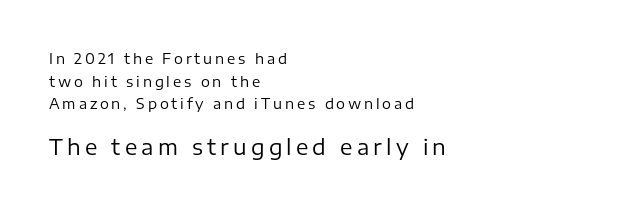
Q: Is the text bold? A: No.
Q: Is the text italic (slanted)? A: No, it is upright.
Q: Is the text underlined? A: No.
Q: How is the paragraph aligned? A: Left-aligned.
Q: Is the spacing between letters normal or unusually wide? A: Unusually wide.
Q: Is the spacing between lines tight, normal or loose? A: Normal.
Q: Which block of text is set in a larger size, the first (top) or the second (bottom)? A: The second (bottom) one.
